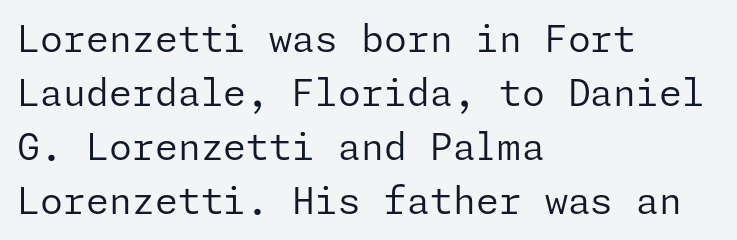
The image shows 37 px regular-weight sans-serif type, upright; set left-aligned, normal line spacing (1.46x), normal letter spacing, not underlined; low stroke contrast and a medium x-height.
